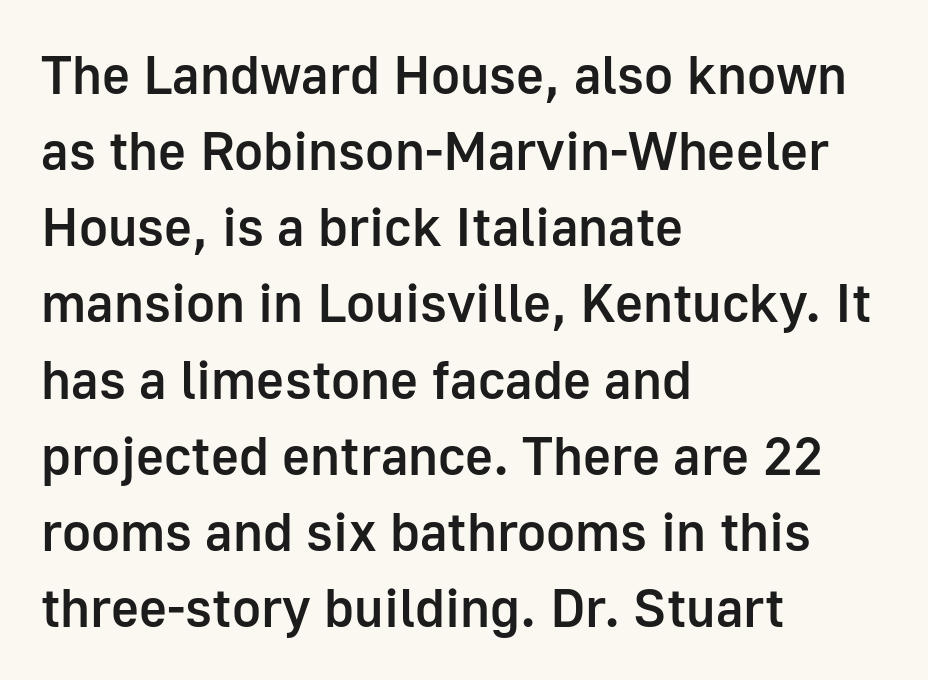
This sample is left-justified, so line endings fall wherever the words run out. How would I describe the line gaps? Plain and ordinary. Tall strokes in this sample are plumb rather than angled. The letters advance in unequal steps, a hallmark of proportional type.
